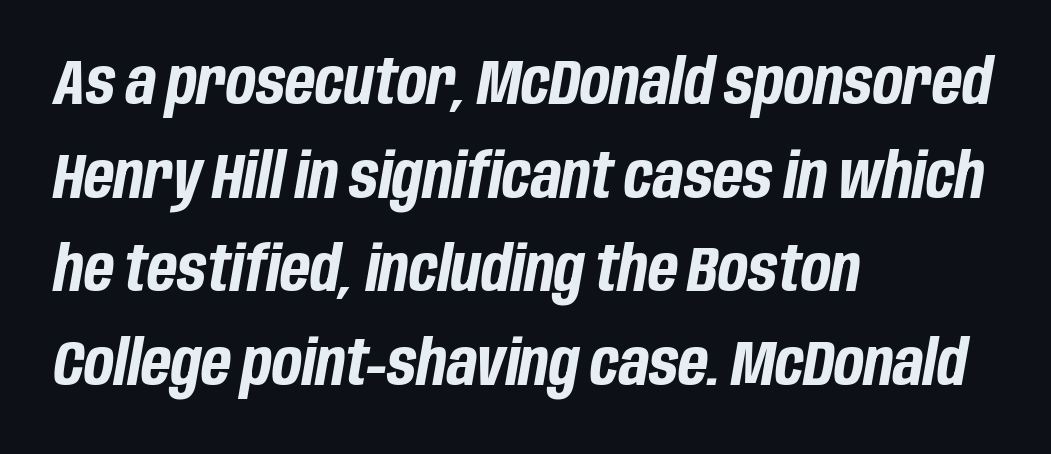
{"italic": "yes", "lean": "right", "slant_degrees": 10, "bold": "yes", "weight": "bold", "width": "condensed", "stroke_contrast": "low", "x_height": "large", "monospaced": "no", "underline": "no", "align": "left", "line_spacing": "normal", "line_spacing_ratio": 1.51, "letter_spacing": "normal", "letter_spacing_em": 0.0, "glyph_px": 62}
